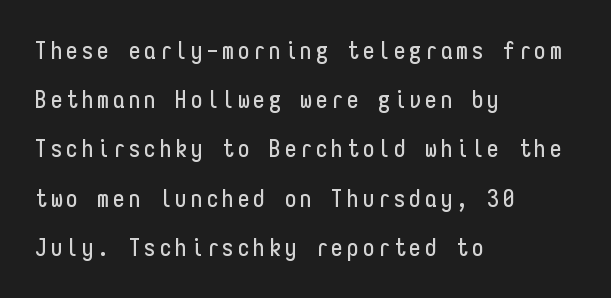
{"italic": "no", "underline": "no", "align": "left", "line_spacing": "loose", "line_spacing_ratio": 2.05, "glyph_px": 24}
